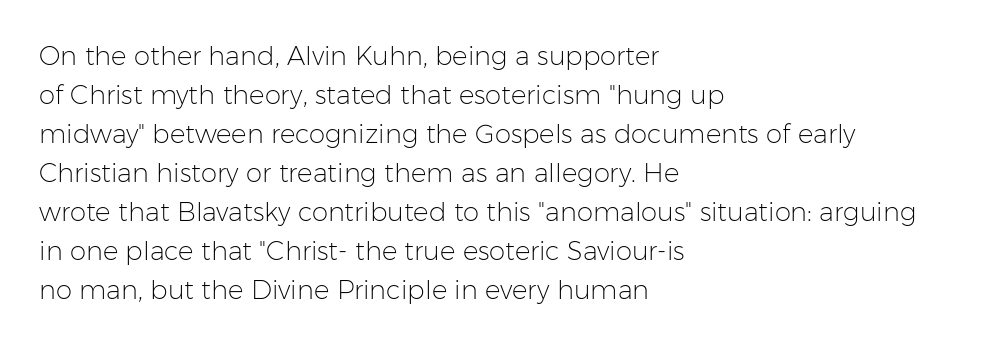
{"italic": "no", "bold": "no", "underline": "no", "align": "left", "line_spacing": "normal", "line_spacing_ratio": 1.5, "letter_spacing": "normal", "letter_spacing_em": 0.0, "glyph_px": 26}
